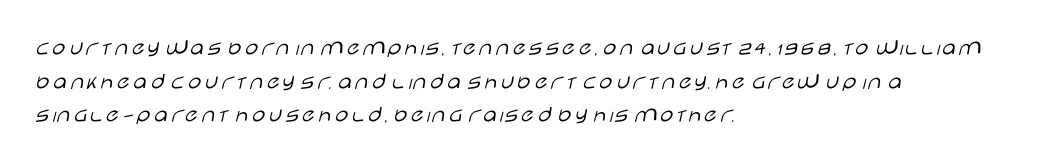
Does the copy run flush right? No — it runs flush left. Does extra space separate the letters? No, they use regular spacing. The letters look calm and open, with moderate or lighter stems. Beneath every word, the page is bare. Normally led — the rows are evenly, conventionally spaced.
